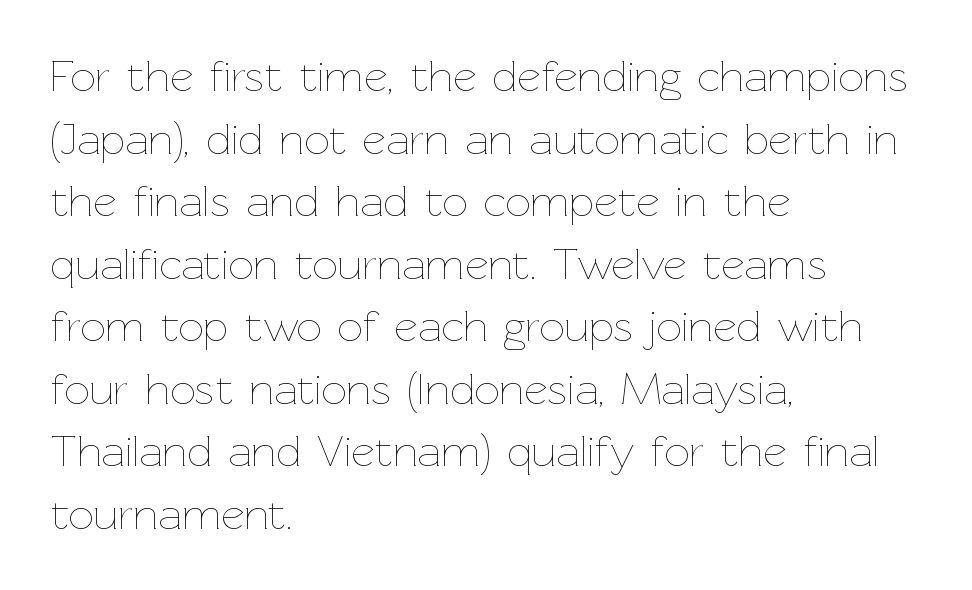
Q: Is the text bold? A: No.
Q: Is the text italic (slanted)? A: No, it is upright.
Q: Is the text underlined? A: No.
Q: How is the paragraph aligned? A: Left-aligned.
Q: Is the spacing between letters normal or unusually wide? A: Normal.
Q: Is the spacing between lines tight, normal or loose? A: Normal.
Q: Width (condensed, normal, or wide)? A: Normal.
Q: Stroke contrast? A: Low.
Q: x-height? A: Medium.
Q: Monospaced? A: No.
